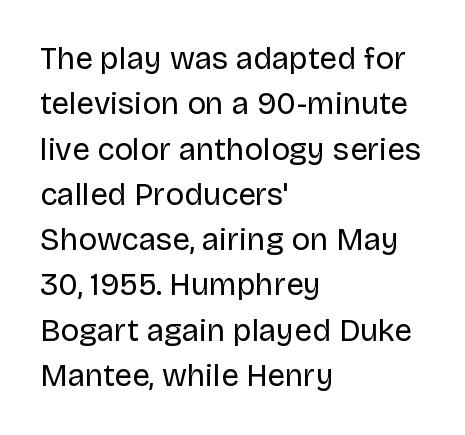
Q: Is the text bold? A: No.
Q: Is the text italic (slanted)? A: No, it is upright.
Q: Is the typeface a serif or a sans-serif typeface? A: Sans-serif.
Q: Is the text underlined? A: No.
Q: How is the paragraph aligned? A: Left-aligned.
Q: Is the spacing between letters normal or unusually wide? A: Normal.
Q: Is the spacing between lines tight, normal or loose? A: Normal.
Q: Width (condensed, normal, or wide)? A: Normal.
Q: Stroke contrast? A: Low.
Q: x-height? A: Large.
Q: Monospaced? A: No.
